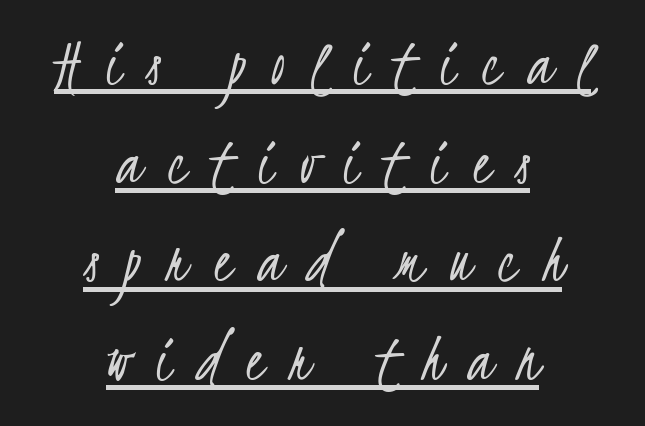
The image shows 69 px light, condensed sans-serif type; set centered, normal line spacing (1.43x), unusually wide letter spacing (+0.38 em), underlined; low stroke contrast and a small x-height.
